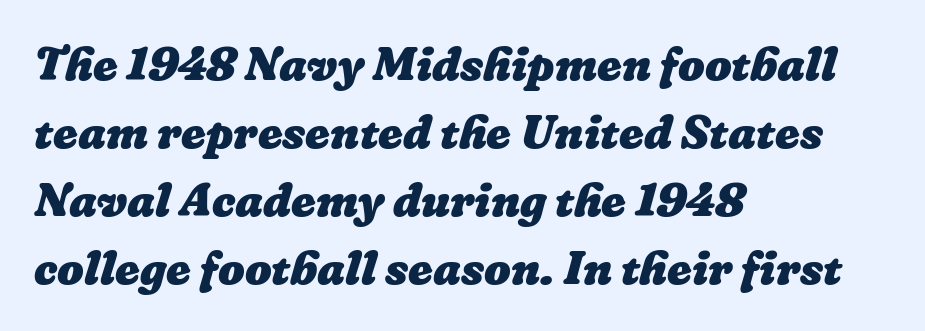
Q: Is the text bold? A: Yes.
Q: Is the text underlined? A: No.
Q: How is the paragraph aligned? A: Left-aligned.
Q: Is the spacing between letters normal or unusually wide? A: Normal.
Q: Is the spacing between lines tight, normal or loose? A: Normal.
Q: Width (condensed, normal, or wide)? A: Normal.
Q: Stroke contrast? A: Low.
Q: x-height? A: Medium.
Q: Monospaced? A: No.
